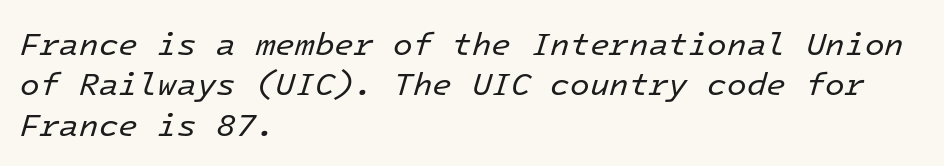
Q: Is the text bold? A: No.
Q: Is the text italic (slanted)? A: Yes, it leans right by about 16 degrees.
Q: Is the text underlined? A: No.
Q: How is the paragraph aligned? A: Left-aligned.
Q: Is the spacing between letters normal or unusually wide? A: Normal.
Q: Is the spacing between lines tight, normal or loose? A: Normal.
Q: Width (condensed, normal, or wide)? A: Normal.
Q: Stroke contrast? A: Low.
Q: x-height? A: Medium.
Q: Monospaced? A: Yes.
